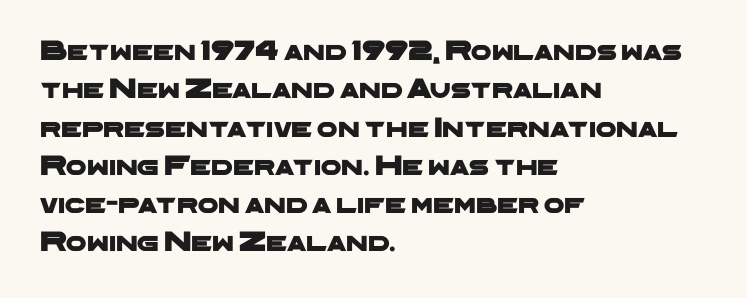
Q: Is the typeface a serif or a sans-serif typeface? A: Sans-serif.
Q: Is the text underlined? A: No.
Q: How is the paragraph aligned? A: Left-aligned.
Q: Is the spacing between letters normal or unusually wide? A: Normal.
Q: Is the spacing between lines tight, normal or loose? A: Normal.
Q: Width (condensed, normal, or wide)? A: Wide.
Q: Stroke contrast? A: Low.
Q: x-height? A: Medium.
Q: Monospaced? A: No.
